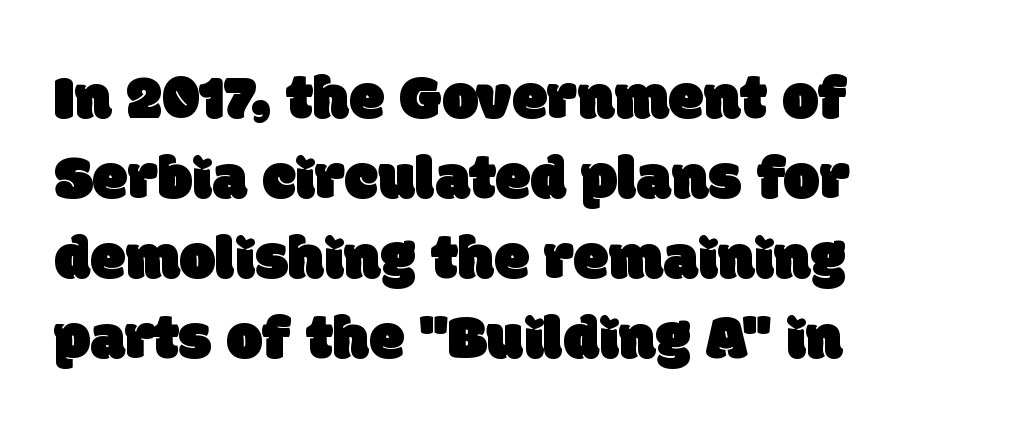
The image shows 64 px sans-serif type; set left-aligned, normal line spacing (1.25x), normal letter spacing, not underlined; low stroke contrast and a large x-height.
